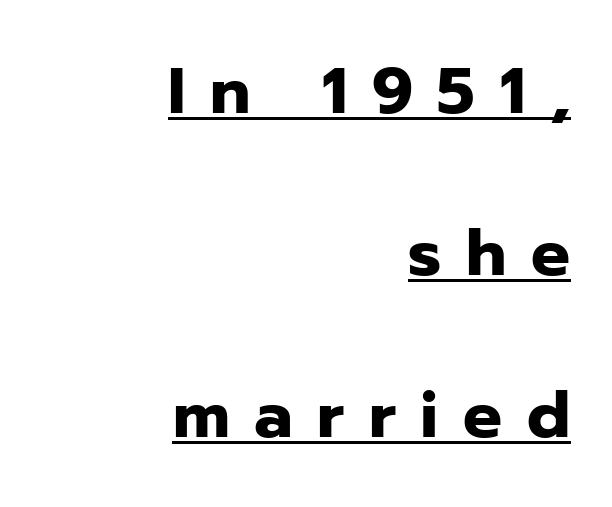
{"serif": "no", "italic": "no", "bold": "yes", "weight": "heavy", "width": "normal", "stroke_contrast": "low", "x_height": "medium", "monospaced": "no", "underline": "yes", "align": "right", "line_spacing": "loose", "line_spacing_ratio": 2.49, "letter_spacing": "wide", "letter_spacing_em": 0.38, "glyph_px": 65}
